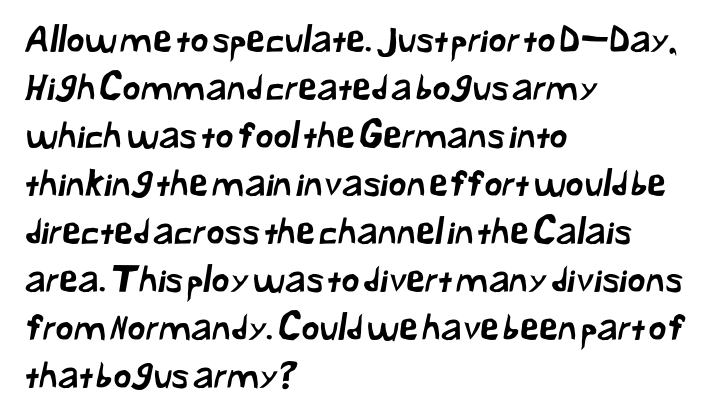
The image shows 35 px sans-serif type; set left-aligned, normal line spacing (1.37x), normal letter spacing, not underlined; low stroke contrast and a medium x-height.
